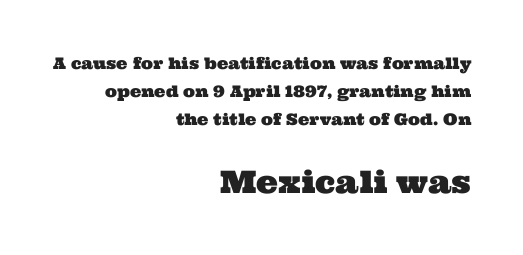
The image shows 31 px wide serif type; set right-aligned, line spacing 1.76x, normal letter spacing, not underlined; the second (bottom) block is 1.94x larger; medium stroke contrast and a medium x-height.
